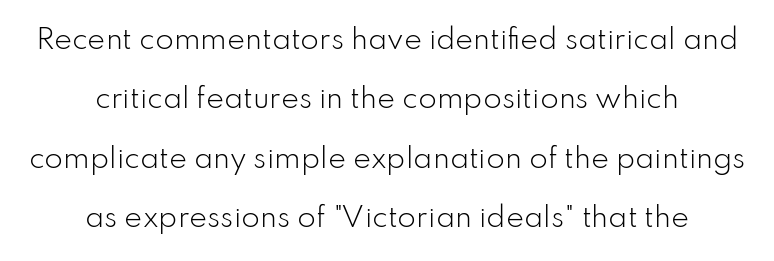
{"italic": "no", "bold": "no", "underline": "no", "align": "center", "line_spacing": "loose", "line_spacing_ratio": 2.2, "letter_spacing": "normal", "letter_spacing_em": 0.0, "glyph_px": 27}
